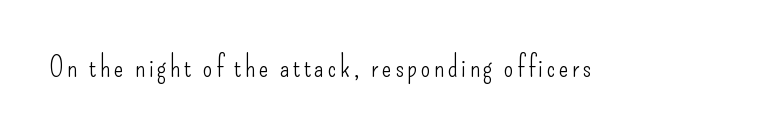
The image shows 28 px light, condensed sans-serif type, upright; set not underlined; low stroke contrast and a small x-height.
